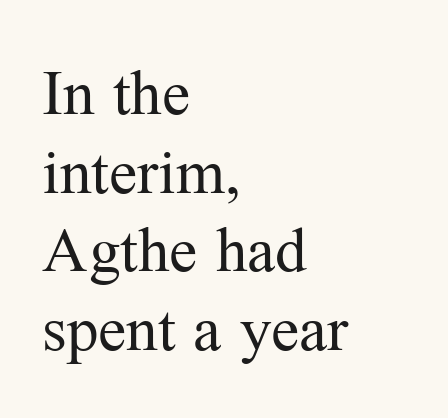
The image shows 63 px regular-weight serif type, upright; set left-aligned, normal line spacing (1.25x), normal letter spacing, not underlined; medium stroke contrast and a medium x-height.
